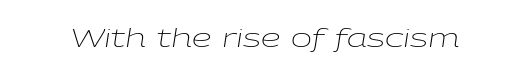
How are the letters spaced? Ordinarily, with no added tracking. Letters have the restrained weight of plain body copy at most. The specimen omits any rule beneath the text block's lines. Slanted lettering throughout.
